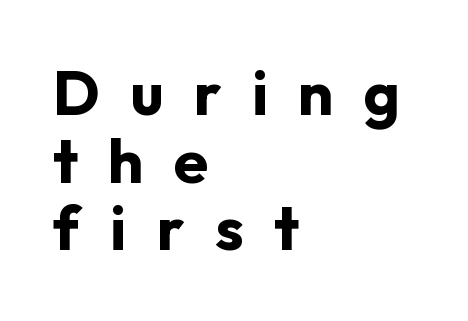
The image shows 62 px bold sans-serif type, upright; set left-aligned, tight line spacing (1.09x), unusually wide letter spacing (+0.49 em), not underlined; low stroke contrast and a medium x-height.
